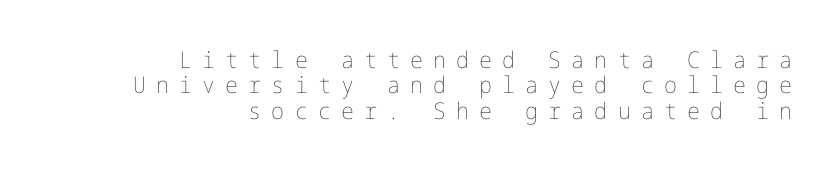
Quick note: underline off. The cut favours lightness, reaching ordinary text weight at its darkest. Horizontal alignment here is rightward, an uncommon choice for prose. The face used here is rendered with a markedly widened letterfit. Ordinary non-slanted type is in use. If you measured baseline to baseline, you'd find a short distance.
